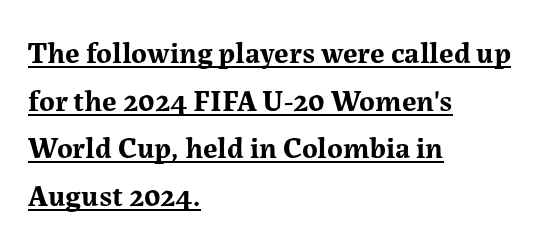
Note the varied advance widths — an 'i' is clearly narrower than an 'm'. Regular leading. The face used here appears with an underline applied. Here the glyphs are tracked normally, forming tight word shapes. How heavy is the stroke? Heavy — this is a bold. To sum up the face: it has serifs.
